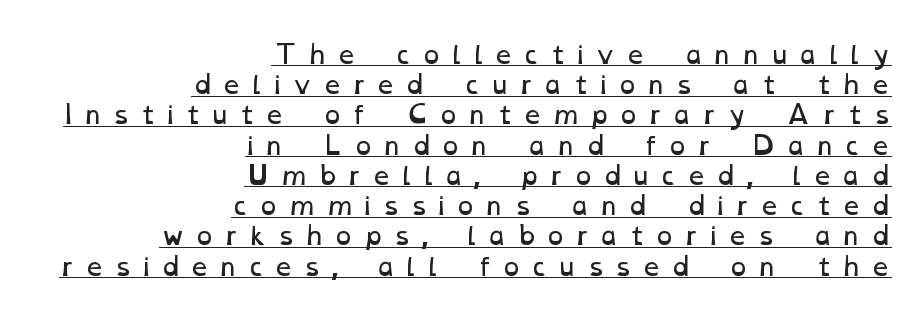
Students, observe the line beneath the letters — that is underlining. The paragraph has a hard right edge and a soft left edge. How are the letters spaced? Widely, with obvious added tracking. Stem width sits at or under what a default text font uses.
